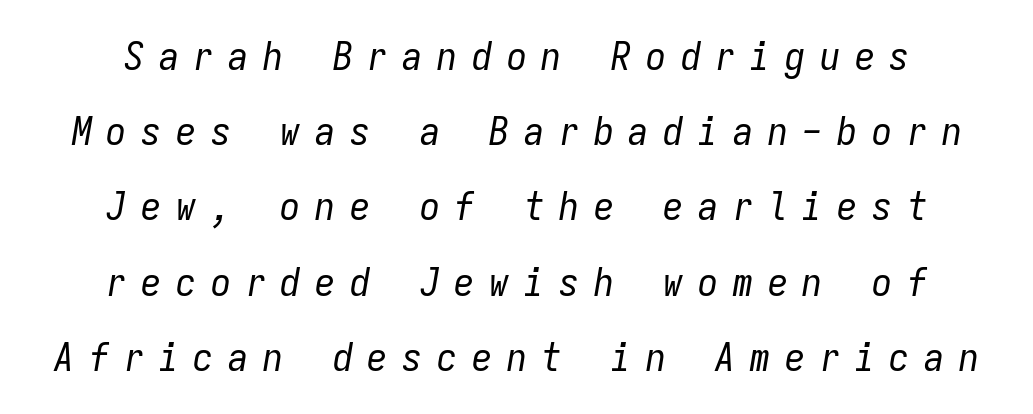
The image shows 40 px regular-weight, condensed type, italic (leaning right), monospaced; set centered, line spacing 1.88x, unusually wide letter spacing (+0.37 em), not underlined; low stroke contrast and a medium x-height.
